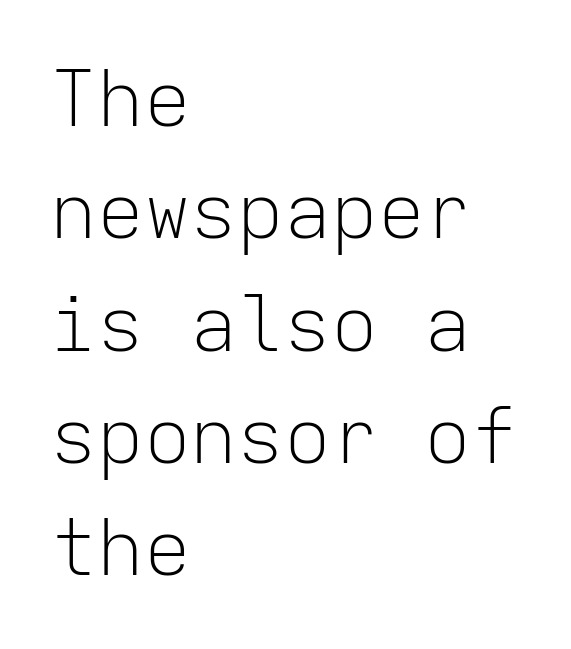
The image shows 78 px light sans-serif type, upright, monospaced; set left-aligned, normal line spacing (1.44x), normal letter spacing, not underlined; low stroke contrast and a medium x-height.
